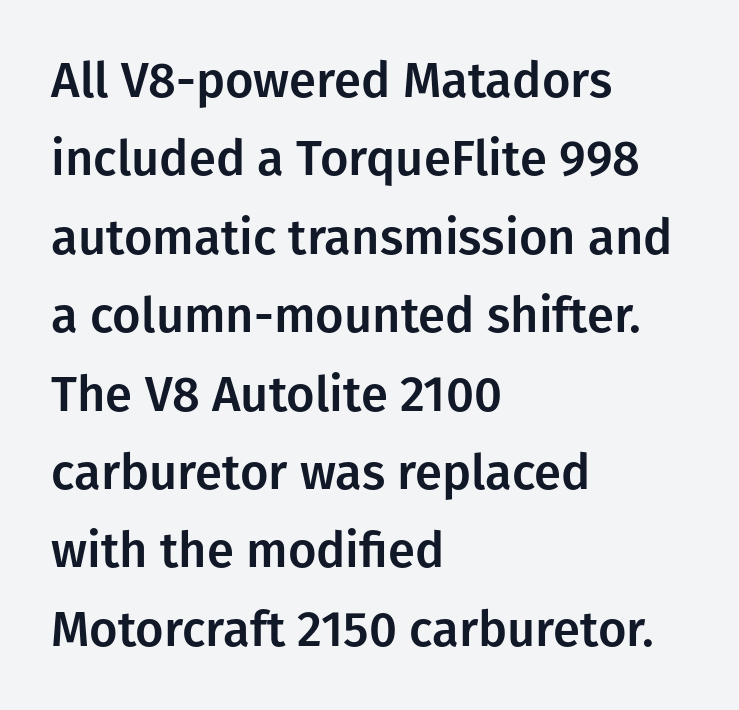
{"serif": "no", "italic": "no", "width": "normal", "stroke_contrast": "low", "x_height": "medium", "monospaced": "no", "underline": "no", "align": "left", "line_spacing": "normal", "line_spacing_ratio": 1.6, "letter_spacing": "normal", "letter_spacing_em": 0.0, "glyph_px": 49}
